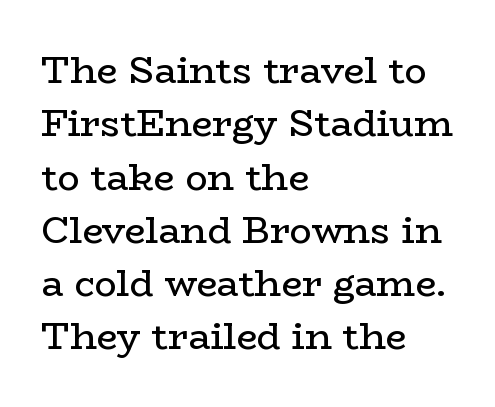
{"serif": "yes", "italic": "no", "bold": "no", "weight": "regular", "width": "wide", "stroke_contrast": "low", "x_height": "medium", "monospaced": "no", "underline": "no", "align": "left", "line_spacing": "normal", "line_spacing_ratio": 1.44, "letter_spacing": "normal", "letter_spacing_em": 0.0, "glyph_px": 37}
